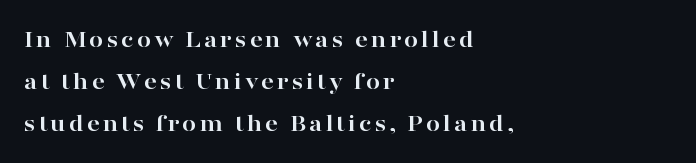
{"italic": "no", "bold": "yes", "underline": "no", "align": "left", "line_spacing": "normal", "line_spacing_ratio": 1.68, "glyph_px": 25}
